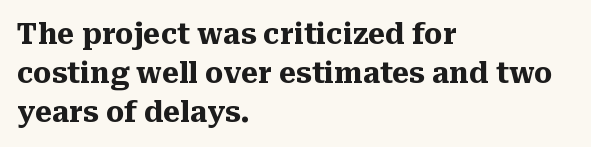
A full-strength bold gives these letters their thick strokes. If you drew a line through each stem, it would be perfectly vertical. The paragraph has a hard left edge and a soft right edge. Compared with typical body copy, the letter spacing here is the same. Leading matches the norm, producing a regular column.
